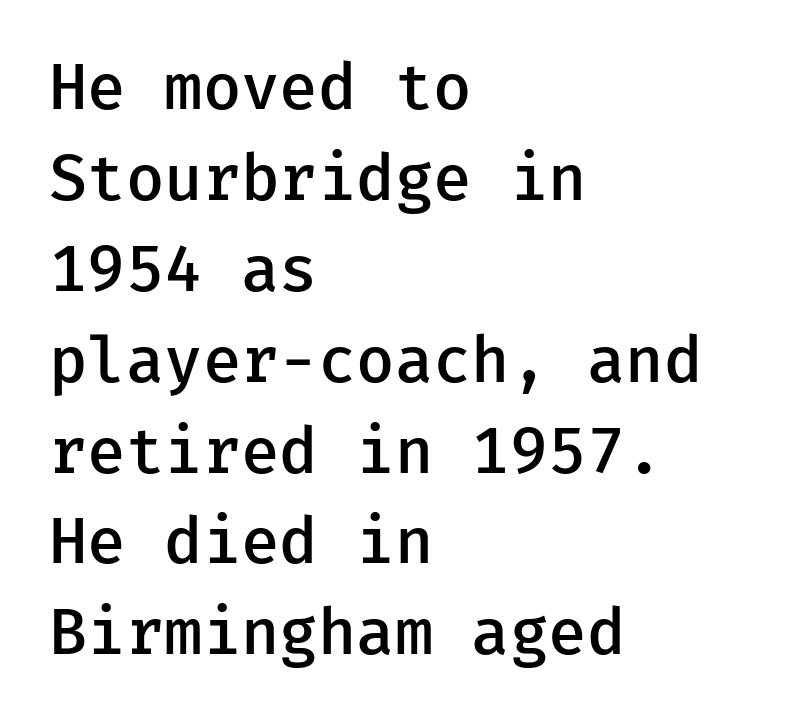
The image shows 64 px semibold sans-serif type, upright; set left-aligned, normal line spacing (1.42x), normal letter spacing, not underlined; low stroke contrast and a medium x-height.
